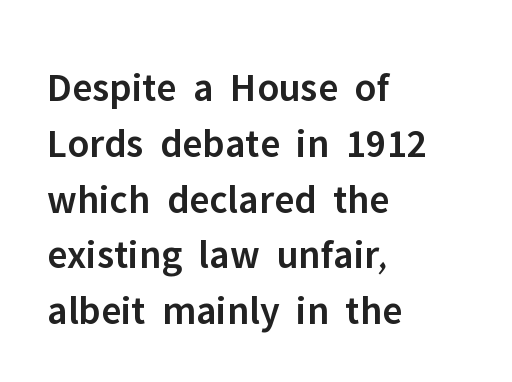
{"serif": "no", "italic": "no", "bold": "semi", "weight": "semibold", "width": "normal", "stroke_contrast": "low", "x_height": "medium", "monospaced": "no", "underline": "no", "align": "left", "line_spacing": "normal", "line_spacing_ratio": 1.36, "letter_spacing": "normal", "letter_spacing_em": 0.0, "glyph_px": 41}
